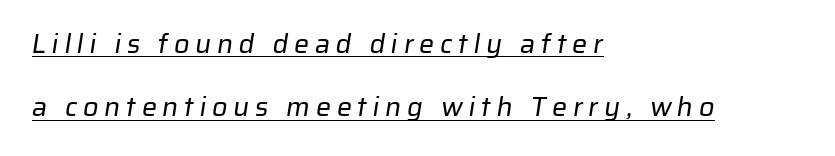
{"bold": "no", "underline": "yes", "align": "left", "line_spacing": "loose", "line_spacing_ratio": 2.35, "letter_spacing": "wide", "letter_spacing_em": 0.21, "glyph_px": 27}
